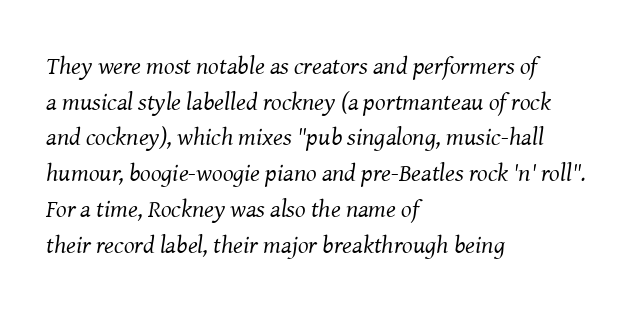
A bare baseline throughout the passage. One-word summary of the alignment: left. In terms of posture, this sample is oblique. Leading matches the norm, producing a regular column.
